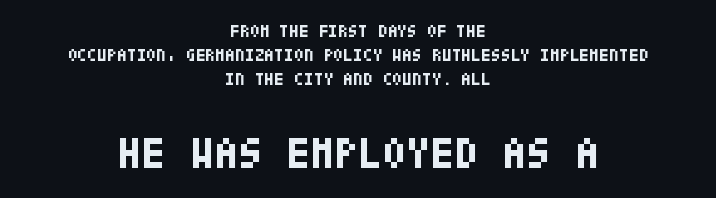
Q: Is the text bold? A: Yes.
Q: Is the text italic (slanted)? A: No, it is upright.
Q: Is the typeface a serif or a sans-serif typeface? A: Sans-serif.
Q: Is the text underlined? A: No.
Q: How is the paragraph aligned? A: Centered.
Q: Is the spacing between letters normal or unusually wide? A: Normal.
Q: Is the spacing between lines tight, normal or loose? A: Normal.
Q: Which block of text is set in a larger size, the first (top) or the second (bottom)? A: The second (bottom) one.
Q: Width (condensed, normal, or wide)? A: Condensed.
Q: Stroke contrast? A: Low.
Q: x-height? A: Large.
